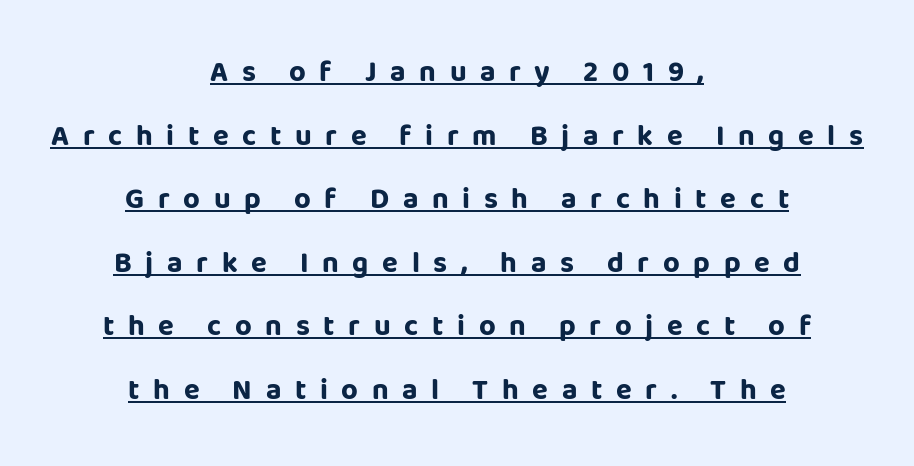
Q: Is the text bold? A: Yes.
Q: Is the text italic (slanted)? A: No, it is upright.
Q: Is the typeface a serif or a sans-serif typeface? A: Sans-serif.
Q: Is the text underlined? A: Yes.
Q: How is the paragraph aligned? A: Centered.
Q: Is the spacing between letters normal or unusually wide? A: Unusually wide.
Q: Is the spacing between lines tight, normal or loose? A: Loose.
Q: Width (condensed, normal, or wide)? A: Normal.
Q: Stroke contrast? A: Low.
Q: x-height? A: Large.
Q: Monospaced? A: No.
